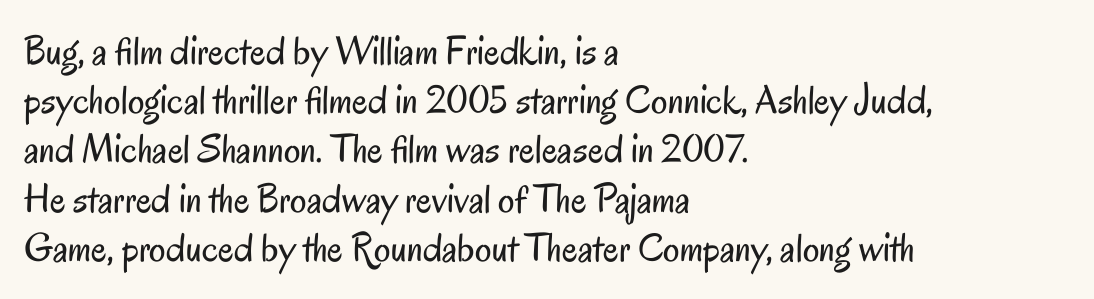
The letters stand straight up with perfectly vertical stems. The rendering keeps characters at their native spacing. Classification — sans serif. Each letter keeps its own natural width here, so spacing adapts to shape.
